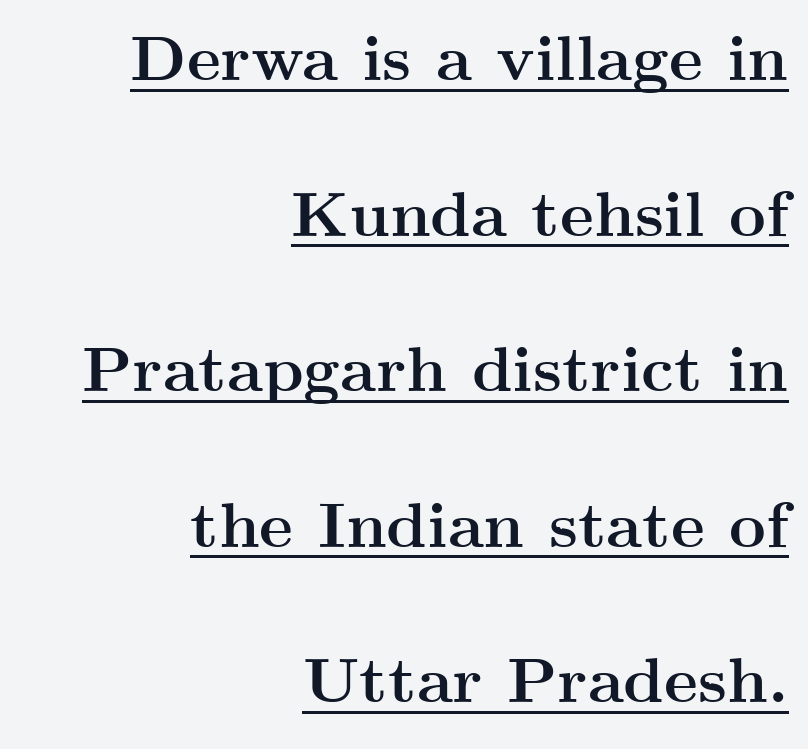
Q: Is the text bold? A: Yes.
Q: Is the text italic (slanted)? A: No, it is upright.
Q: Is the typeface a serif or a sans-serif typeface? A: Serif.
Q: Is the text underlined? A: Yes.
Q: How is the paragraph aligned? A: Right-aligned.
Q: Is the spacing between letters normal or unusually wide? A: Normal.
Q: Is the spacing between lines tight, normal or loose? A: Loose.
Q: Width (condensed, normal, or wide)? A: Wide.
Q: Stroke contrast? A: Medium.
Q: x-height? A: Small.
Q: Monospaced? A: No.
